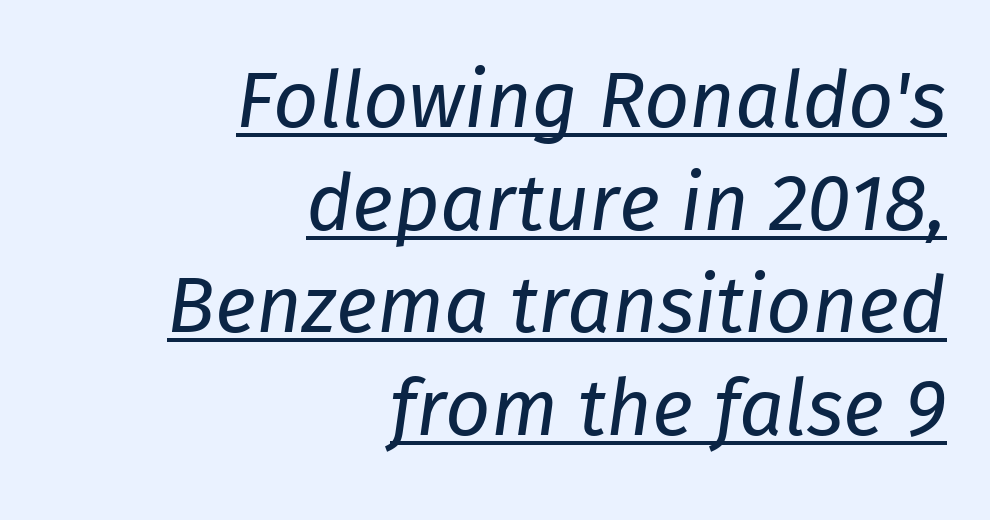
The image shows 79 px regular-weight type, italic (leaning right); set right-aligned, normal line spacing (1.3x), normal letter spacing, underlined; low stroke contrast and a medium x-height.
